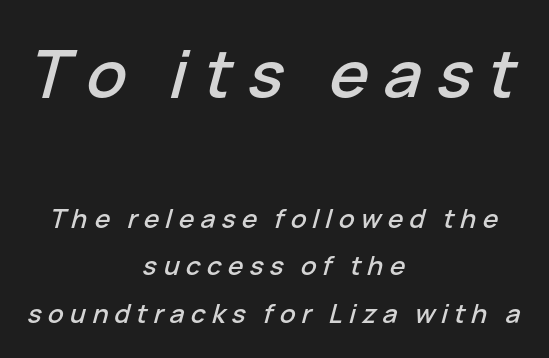
Q: Is the text italic (slanted)? A: Yes, it leans right by about 15 degrees.
Q: Is the text underlined? A: No.
Q: How is the paragraph aligned? A: Centered.
Q: Is the spacing between letters normal or unusually wide? A: Unusually wide.
Q: Which block of text is set in a larger size, the first (top) or the second (bottom)? A: The first (top) one.
Q: Width (condensed, normal, or wide)? A: Normal.
Q: Stroke contrast? A: Low.
Q: x-height? A: Medium.
Q: Monospaced? A: No.
